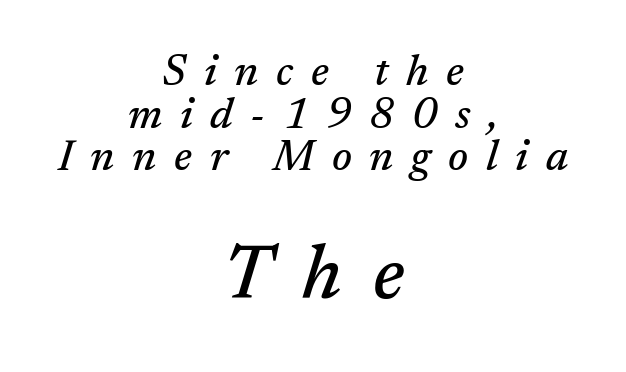
Q: Is the text italic (slanted)? A: Yes, it leans right by about 17 degrees.
Q: Is the typeface a serif or a sans-serif typeface? A: Serif.
Q: Is the text underlined? A: No.
Q: How is the paragraph aligned? A: Centered.
Q: Is the spacing between letters normal or unusually wide? A: Unusually wide.
Q: Is the spacing between lines tight, normal or loose? A: Tight.
Q: Which block of text is set in a larger size, the first (top) or the second (bottom)? A: The second (bottom) one.
Q: Width (condensed, normal, or wide)? A: Normal.
Q: Stroke contrast? A: Medium.
Q: x-height? A: Medium.
Q: Monospaced? A: No.
